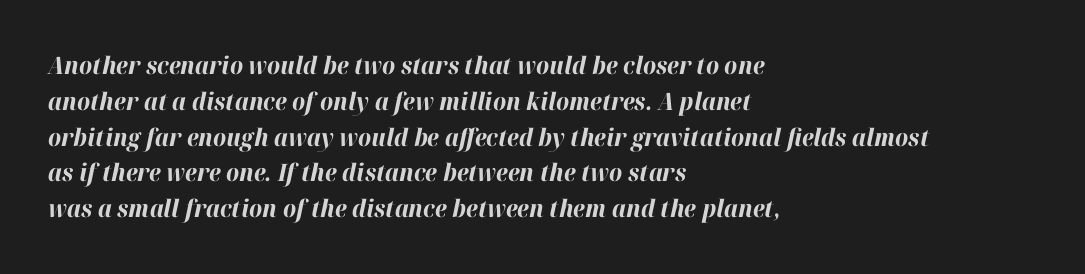
Q: Is the text bold? A: Yes.
Q: Is the text italic (slanted)? A: Yes, it leans right by about 12 degrees.
Q: Is the text underlined? A: No.
Q: How is the paragraph aligned? A: Left-aligned.
Q: Is the spacing between letters normal or unusually wide? A: Normal.
Q: Is the spacing between lines tight, normal or loose? A: Normal.
